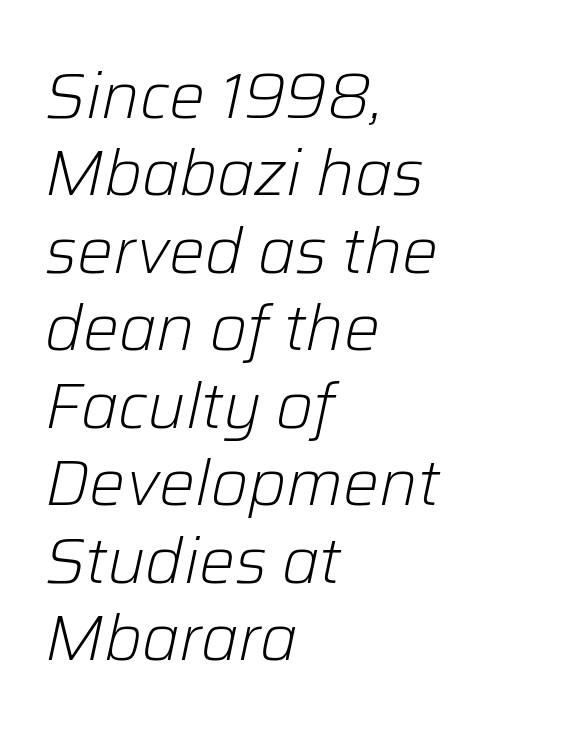
Stems and bowls with no extra thickness — not bold. One-word summary of the alignment: left. Spacing verdict: proportional, widths tailored to each character. Look at the tracking — it's just the regular setting, nothing added. Nobody drew a line under any word here.
